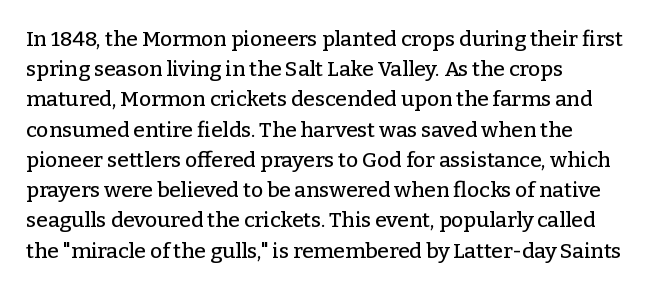
The lines sit at an ordinary, default distance from one another. In terms of posture, this sample is upright. What stands out about the letter spacing? Nothing — it is the standard amount. Leftover space on each line is placed entirely after the last word. Check the space under the baseline: it is left empty.
